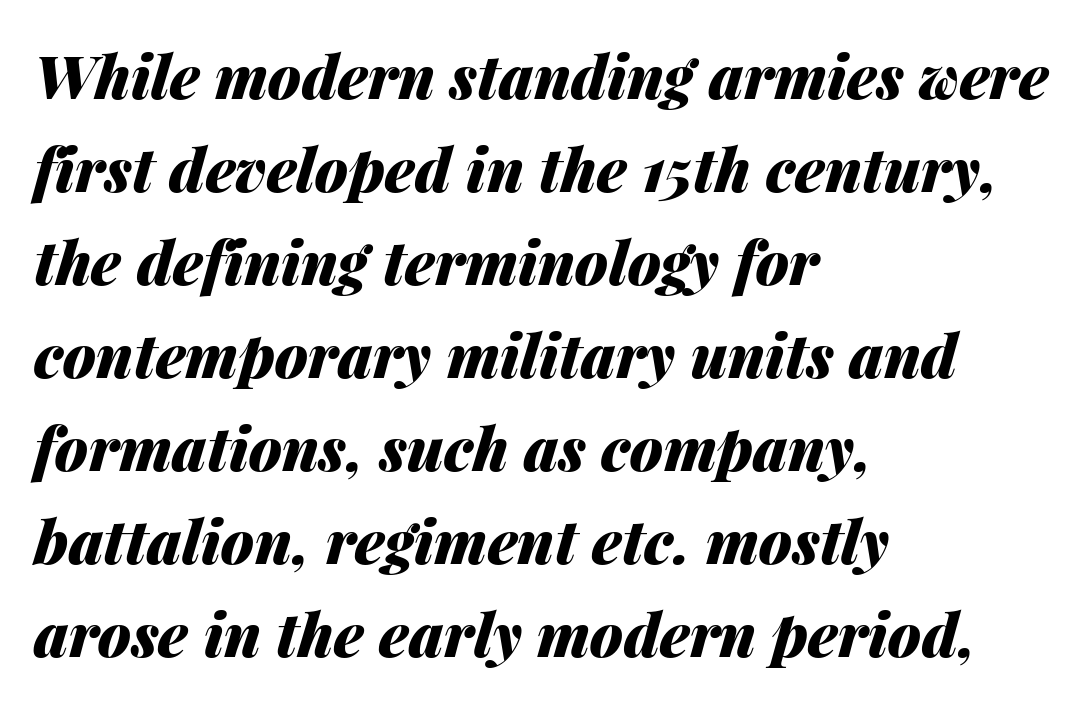
Line spacing here is normal. Strokes here are thick enough to call this a true bold. A student would call this left alignment; a typographer would say flush left, rag right. What stands out about the letter spacing? Nothing — it is the standard amount. Characters are canted at an angle relative to the baseline's perpendicular. The letters advance in unequal steps, a hallmark of proportional type.
